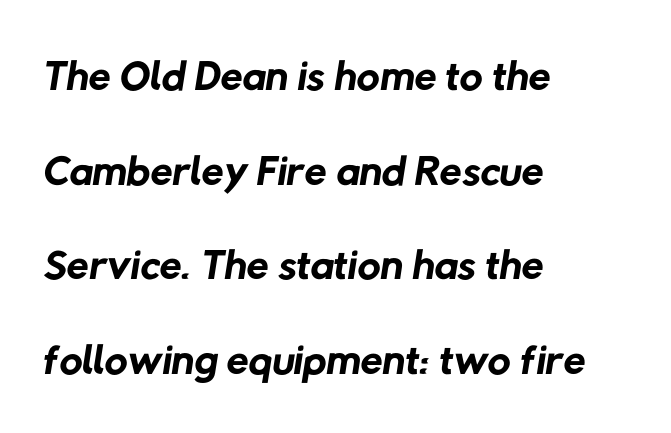
Q: Is the text bold? A: No.
Q: Is the typeface a serif or a sans-serif typeface? A: Sans-serif.
Q: Is the text underlined? A: No.
Q: How is the paragraph aligned? A: Left-aligned.
Q: Is the spacing between letters normal or unusually wide? A: Normal.
Q: Is the spacing between lines tight, normal or loose? A: Normal.
Q: Width (condensed, normal, or wide)? A: Normal.
Q: Stroke contrast? A: Low.
Q: x-height? A: Medium.
Q: Monospaced? A: No.
